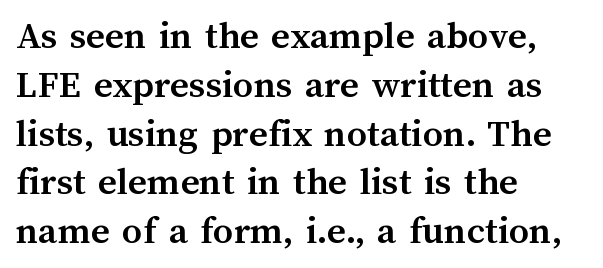
The image shows 40 px semibold type, upright; set left-aligned, line spacing 1.22x, normal letter spacing, not underlined; medium stroke contrast and a medium x-height.
